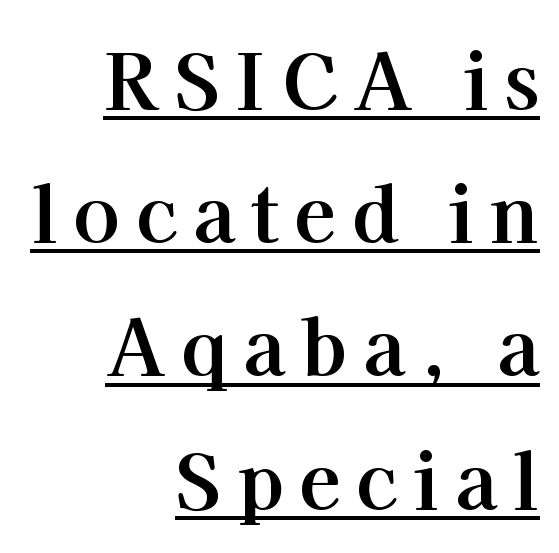
Spacing verdict: proportional, widths tailored to each character. The typeface chosen for these lines features serifs. Tracking value appears strongly positive — letters spread wide. The rendering anchors every line to the right-hand side. Heavy-handed strokes throughout: this text is bold. Like a heading marked for emphasis, these lines bear an underscore.
